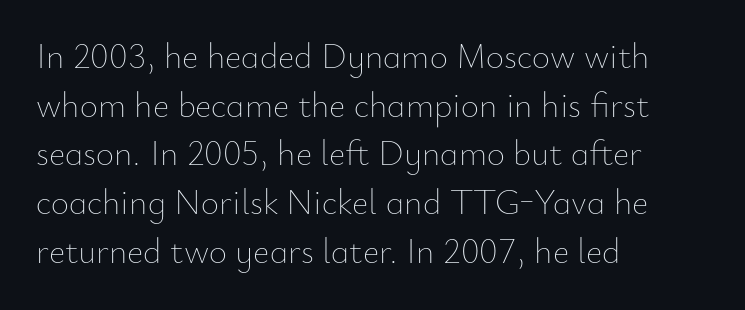
The image shows 35 px thin type, upright; set left-aligned, normal line spacing (1.39x), normal letter spacing, not underlined; low stroke contrast and a small x-height.
